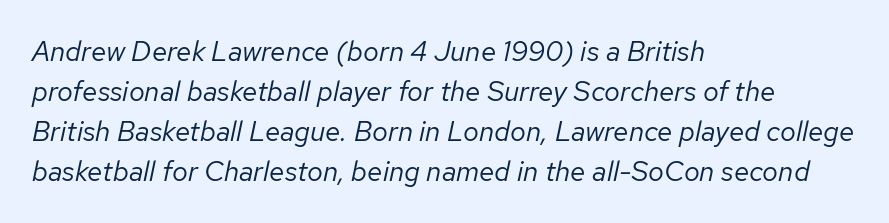
The block of text has a typical density, with ordinary space between rows. Each letter keeps its own natural width here, so spacing adapts to shape. Unbolded letterforms with no extra heft. Caption: multi-line text, flush left, ragged right.
